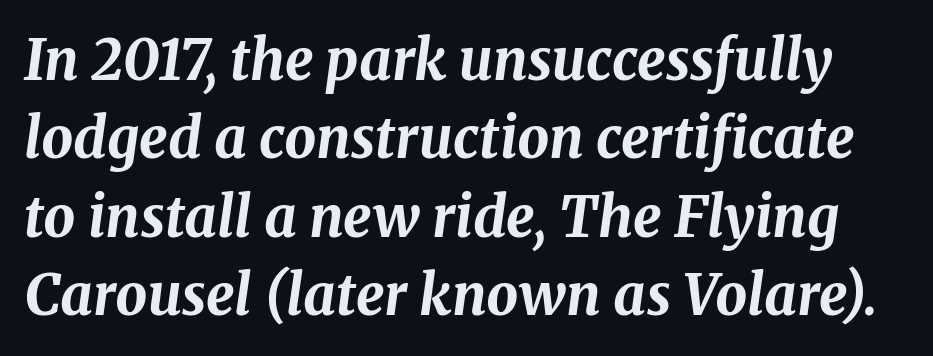
{"italic": "yes", "lean": "right", "slant_degrees": 8, "bold": "yes", "weight": "bold", "width": "normal", "stroke_contrast": "medium", "x_height": "medium", "monospaced": "no", "underline": "no", "line_spacing": "normal", "line_spacing_ratio": 1.4, "letter_spacing": "normal", "letter_spacing_em": 0.0, "glyph_px": 56}
